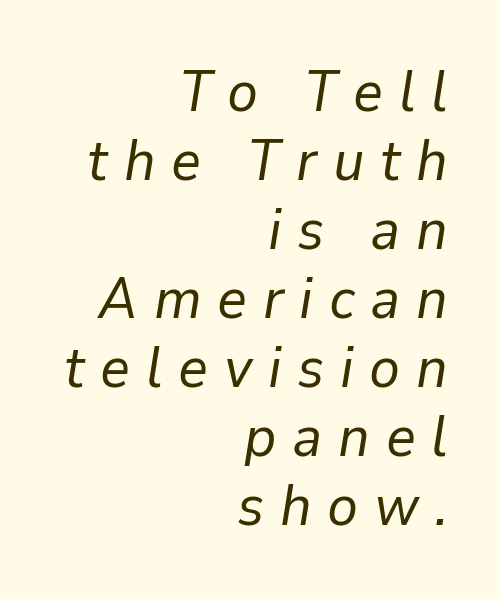
{"italic": "yes", "lean": "right", "slant_degrees": 9, "bold": "no", "weight": "regular", "width": "normal", "stroke_contrast": "low", "x_height": "medium", "monospaced": "no", "underline": "no", "align": "right", "line_spacing_ratio": 1.19, "letter_spacing": "wide", "letter_spacing_em": 0.27, "glyph_px": 58}
